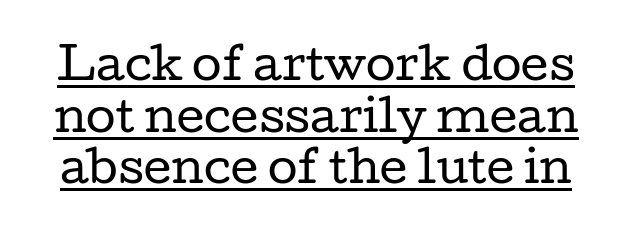
Q: Is the text bold? A: No.
Q: Is the text italic (slanted)? A: No, it is upright.
Q: Is the typeface a serif or a sans-serif typeface? A: Serif.
Q: Is the text underlined? A: Yes.
Q: Is the spacing between letters normal or unusually wide? A: Normal.
Q: Width (condensed, normal, or wide)? A: Wide.
Q: Stroke contrast? A: Low.
Q: x-height? A: Medium.
Q: Monospaced? A: No.
